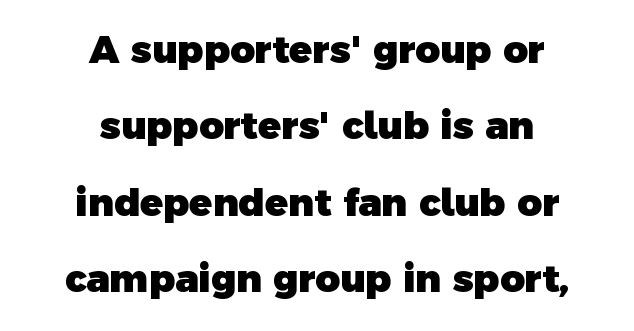
{"serif": "no", "bold": "yes", "weight": "heavy", "width": "normal", "x_height": "medium", "monospaced": "no", "underline": "no", "align": "center", "line_spacing": "loose", "line_spacing_ratio": 2.01, "letter_spacing": "normal", "letter_spacing_em": 0.0, "glyph_px": 38}
